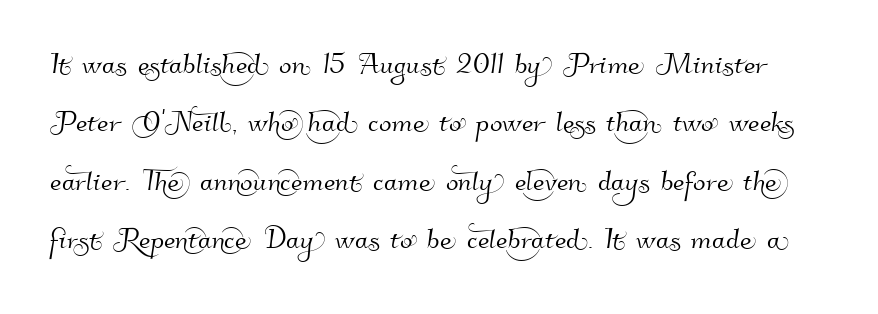
The image shows 37 px sans-serif type; set normal line spacing (1.58x), normal letter spacing, not underlined; high stroke contrast and a small x-height.
